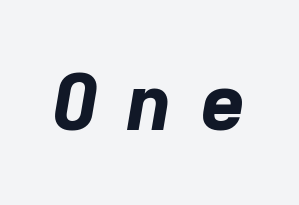
{"italic": "yes", "lean": "right", "slant_degrees": 9, "bold": "yes", "weight": "bold", "width": "normal", "stroke_contrast": "low", "x_height": "medium", "monospaced": "no", "underline": "no", "letter_spacing": "wide", "letter_spacing_em": 0.37, "glyph_px": 78}
